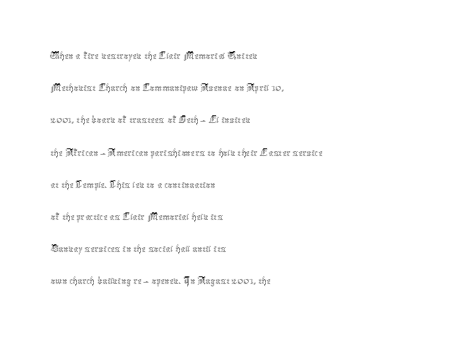
The image shows 23 px text type, upright; set left-aligned, normal line spacing (1.4x), normal letter spacing, not underlined.
